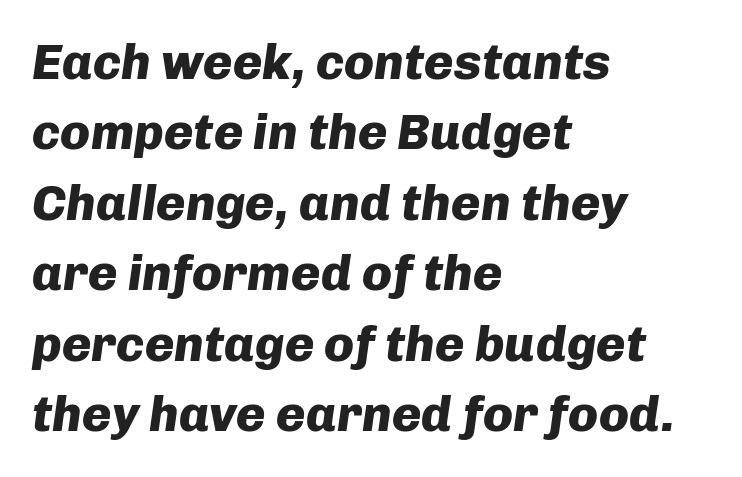
Lines of text with bare space underneath. The gaps between neighbouring characters are ordinary and unremarkable. Compared with ordinary roman type, these characters are visibly tilted. Typographic density is high because the face is bold.
